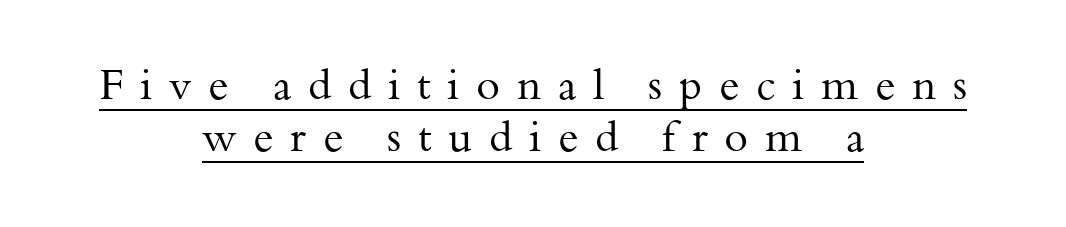
{"serif": "yes", "italic": "no", "bold": "no", "weight": "regular", "width": "normal", "stroke_contrast": "medium", "x_height": "small", "monospaced": "no", "underline": "yes", "align": "center", "line_spacing_ratio": 1.21, "letter_spacing": "wide", "letter_spacing_em": 0.39, "glyph_px": 43}
